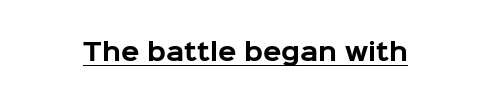
Q: Is the text bold? A: Yes.
Q: Is the text italic (slanted)? A: No, it is upright.
Q: Is the text underlined? A: Yes.
Q: Is the spacing between letters normal or unusually wide? A: Normal.
